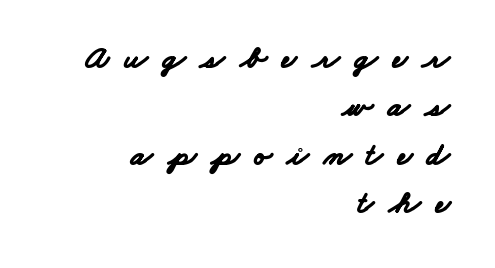
Q: Is the text bold? A: Yes.
Q: Is the typeface a serif or a sans-serif typeface? A: Sans-serif.
Q: Is the text underlined? A: No.
Q: How is the paragraph aligned? A: Right-aligned.
Q: Is the spacing between letters normal or unusually wide? A: Unusually wide.
Q: Is the spacing between lines tight, normal or loose? A: Normal.
Q: Width (condensed, normal, or wide)? A: Wide.
Q: Stroke contrast? A: Low.
Q: x-height? A: Small.
Q: Monospaced? A: No.
